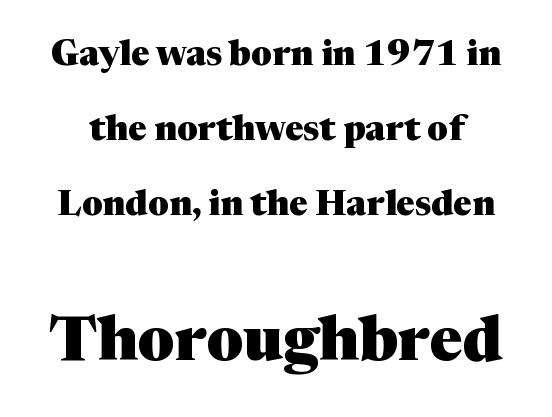
The image shows 62 px heavy serif type, upright; set loose line spacing (2.15x), normal letter spacing, not underlined; the second (bottom) block is 1.77x larger; medium stroke contrast and a medium x-height.
